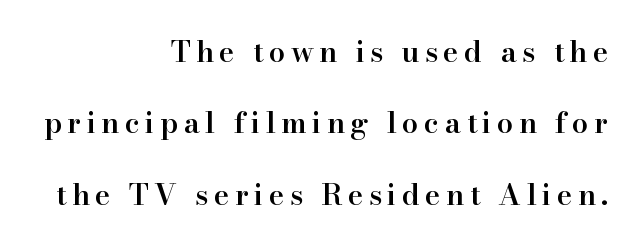
Q: Is the text bold? A: Semi-bold.
Q: Is the text italic (slanted)? A: No, it is upright.
Q: Is the typeface a serif or a sans-serif typeface? A: Serif.
Q: Is the text underlined? A: No.
Q: How is the paragraph aligned? A: Right-aligned.
Q: Is the spacing between lines tight, normal or loose? A: Loose.
Q: Width (condensed, normal, or wide)? A: Normal.
Q: Stroke contrast? A: High.
Q: x-height? A: Small.
Q: Monospaced? A: No.
